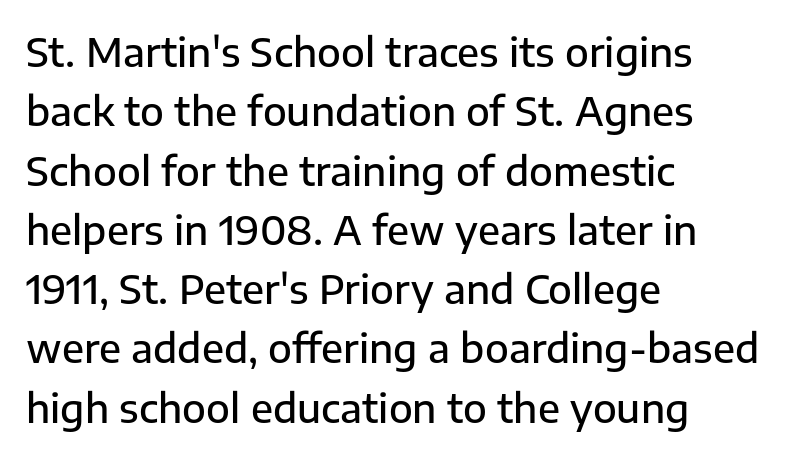
Q: Is the text bold? A: Semi-bold.
Q: Is the text italic (slanted)? A: No, it is upright.
Q: Is the typeface a serif or a sans-serif typeface? A: Sans-serif.
Q: Is the text underlined? A: No.
Q: How is the paragraph aligned? A: Left-aligned.
Q: Is the spacing between letters normal or unusually wide? A: Normal.
Q: Is the spacing between lines tight, normal or loose? A: Normal.
Q: Width (condensed, normal, or wide)? A: Normal.
Q: Stroke contrast? A: Low.
Q: x-height? A: Medium.
Q: Monospaced? A: No.
